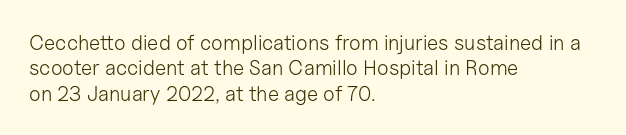
{"italic": "no", "bold": "no", "underline": "no", "align": "left", "line_spacing_ratio": 1.21, "letter_spacing": "normal", "letter_spacing_em": 0.0, "glyph_px": 21}
